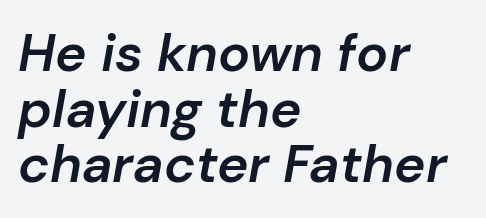
Anything drawn beneath the words? Only blank space. Notice how descenders almost collide with the ascenders below — that's tight leading. Note the varied advance widths — an 'i' is clearly narrower than an 'm'. Emphasis-style slanted type is in use. Compared with a centered layout, this one pins lines to the left instead. Between one letter and the next there's only the usual sliver of space.
